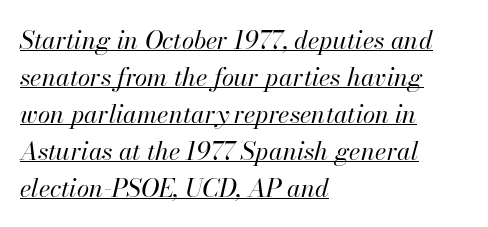
Q: Is the text bold? A: No.
Q: Is the text italic (slanted)? A: Yes, it leans right by about 13 degrees.
Q: Is the text underlined? A: Yes.
Q: How is the paragraph aligned? A: Left-aligned.
Q: Is the spacing between letters normal or unusually wide? A: Normal.
Q: Is the spacing between lines tight, normal or loose? A: Normal.
